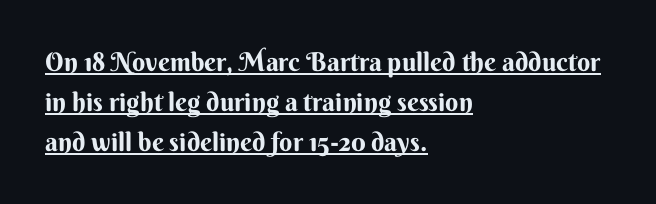
Q: Is the text bold? A: Yes.
Q: Is the text italic (slanted)? A: No, it is upright.
Q: Is the text underlined? A: Yes.
Q: How is the paragraph aligned? A: Left-aligned.
Q: Is the spacing between letters normal or unusually wide? A: Normal.
Q: Is the spacing between lines tight, normal or loose? A: Normal.
